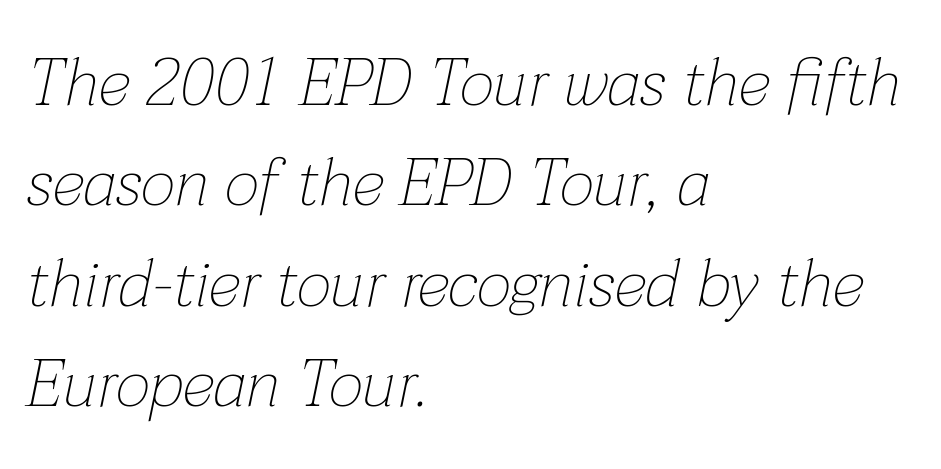
The image shows 67 px thin type, italic (leaning right); set left-aligned, normal line spacing (1.5x), normal letter spacing, not underlined; low stroke contrast and a medium x-height.
